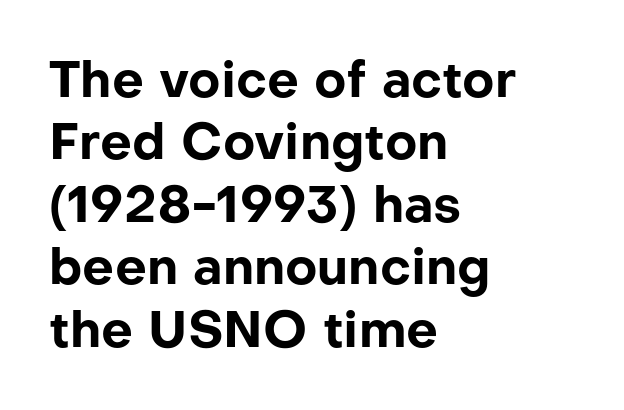
Is there much room between lines? A standard amount, neither cramped nor airy. Each line starts at the same left margin while the right side varies. Students, this is bold: see how much ink each stroke carries. Words float on clear page, feet unadorned. The face used here is proportionally spaced, like ordinary book or web type.
